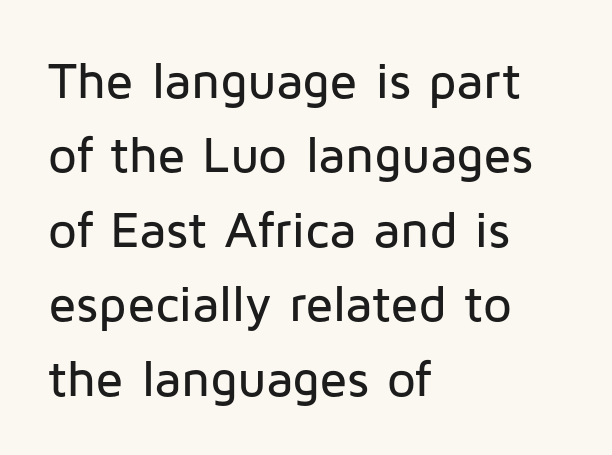
{"serif": "no", "italic": "no", "width": "normal", "stroke_contrast": "low", "x_height": "medium", "monospaced": "no", "underline": "no", "align": "left", "line_spacing": "normal", "line_spacing_ratio": 1.46, "letter_spacing": "normal", "letter_spacing_em": 0.0, "glyph_px": 51}
